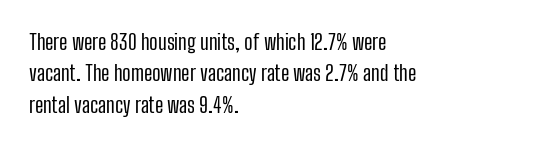
Q: Is the text bold? A: No.
Q: Is the text italic (slanted)? A: No, it is upright.
Q: Is the text underlined? A: No.
Q: How is the paragraph aligned? A: Left-aligned.
Q: Is the spacing between letters normal or unusually wide? A: Normal.
Q: Is the spacing between lines tight, normal or loose? A: Normal.
